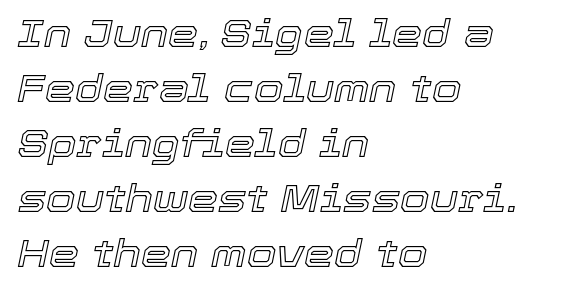
Q: Is the text italic (slanted)? A: Yes, it leans right by about 12 degrees.
Q: Is the text underlined? A: No.
Q: How is the paragraph aligned? A: Left-aligned.
Q: Is the spacing between letters normal or unusually wide? A: Normal.
Q: Is the spacing between lines tight, normal or loose? A: Normal.
Q: Width (condensed, normal, or wide)? A: Normal.
Q: x-height? A: Medium.
Q: Monospaced? A: No.
